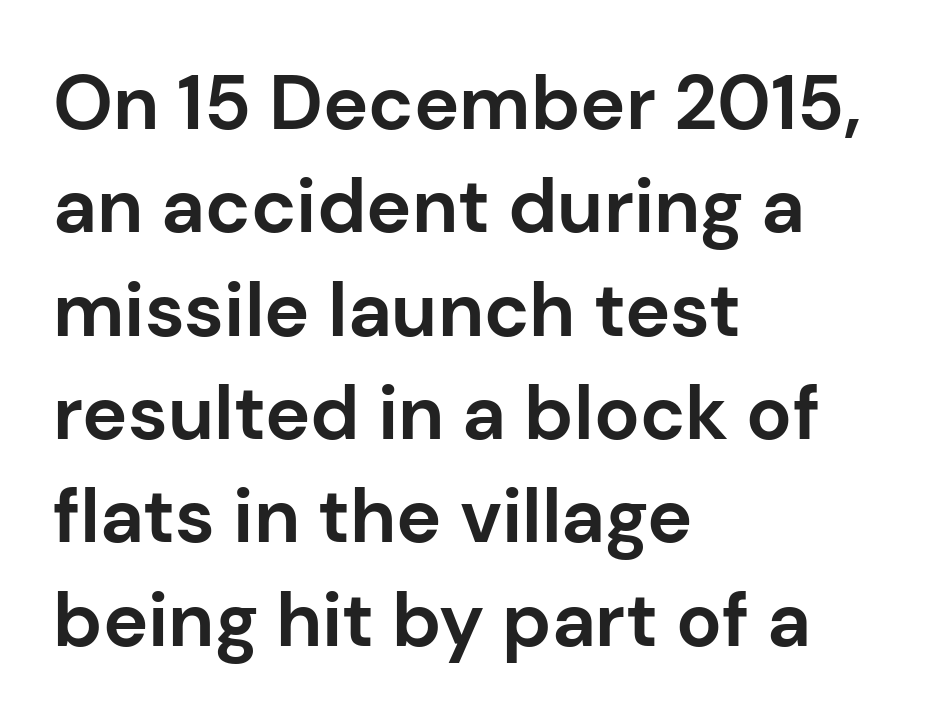
All the whitespace from short lines collects on the right. I'd describe the lettering as bold — thick and assertive. Do the characters align in a grid? No, the font is proportional. Ordinary non-slanted type is in use. Serifs: no, the terminals of the letterforms are clean. Students, observe: this is what conventionally led text looks like.
